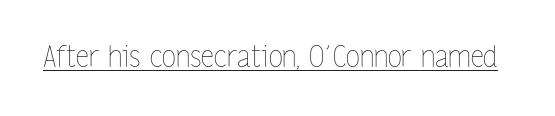
The image shows 29 px thin, condensed type, upright; set normal letter spacing, underlined; low stroke contrast and a medium x-height.
